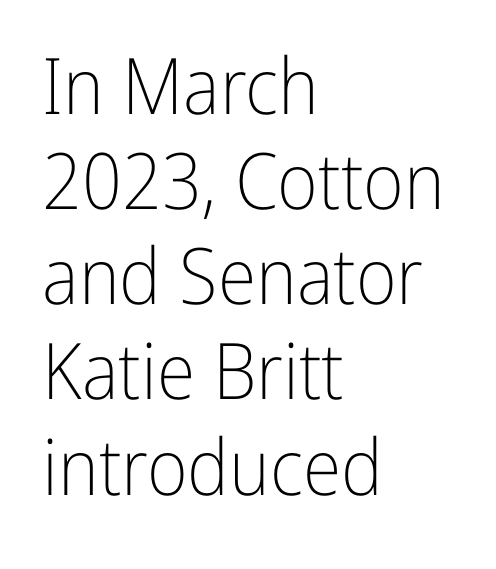
{"serif": "no", "italic": "no", "bold": "no", "weight": "light", "width": "condensed", "stroke_contrast": "low", "x_height": "medium", "monospaced": "no", "underline": "no", "align": "left", "line_spacing_ratio": 1.22, "letter_spacing": "normal", "letter_spacing_em": 0.0, "glyph_px": 78}
